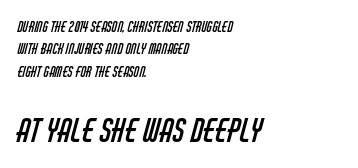
Q: Is the text bold? A: No.
Q: Is the typeface a serif or a sans-serif typeface? A: Sans-serif.
Q: Is the text underlined? A: No.
Q: How is the paragraph aligned? A: Left-aligned.
Q: Is the spacing between letters normal or unusually wide? A: Normal.
Q: Is the spacing between lines tight, normal or loose? A: Normal.
Q: Which block of text is set in a larger size, the first (top) or the second (bottom)? A: The second (bottom) one.
Q: Width (condensed, normal, or wide)? A: Condensed.
Q: Stroke contrast? A: Low.
Q: x-height? A: Large.
Q: Monospaced? A: No.
